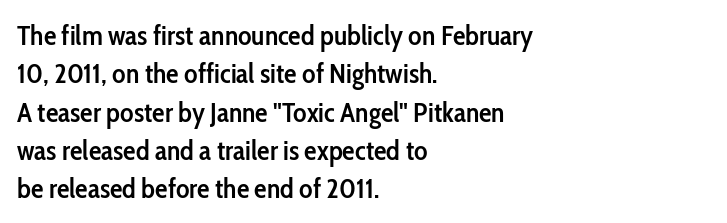
The image shows 28 px semibold, condensed sans-serif type, upright; set left-aligned, normal line spacing (1.37x), normal letter spacing, not underlined; low stroke contrast and a medium x-height.
